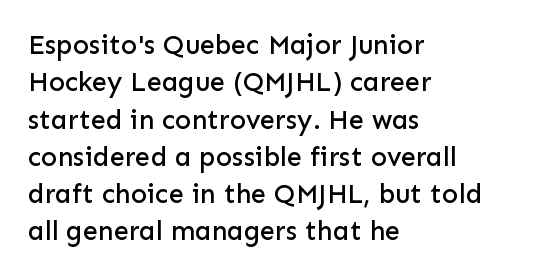
{"italic": "no", "underline": "no", "align": "left", "line_spacing": "normal", "line_spacing_ratio": 1.38, "letter_spacing": "normal", "letter_spacing_em": 0.0, "glyph_px": 27}
